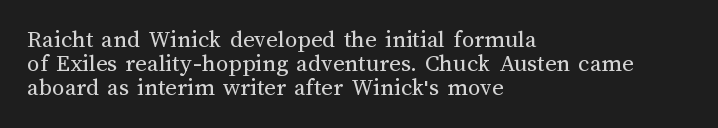
No word sits above an underline. These lines stack with their left ends in a neat column. This is the regular roman posture of the typeface. Heft: none added — not bold.
